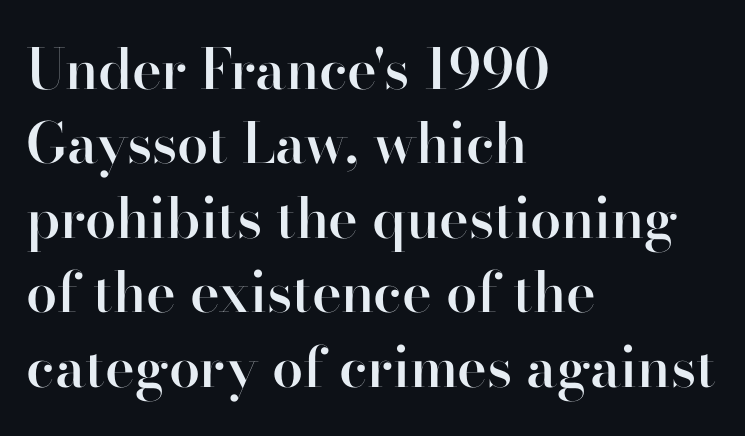
The image shows 56 px semibold serif type, upright; set left-aligned, normal line spacing (1.33x), normal letter spacing, not underlined; high stroke contrast and a small x-height.
